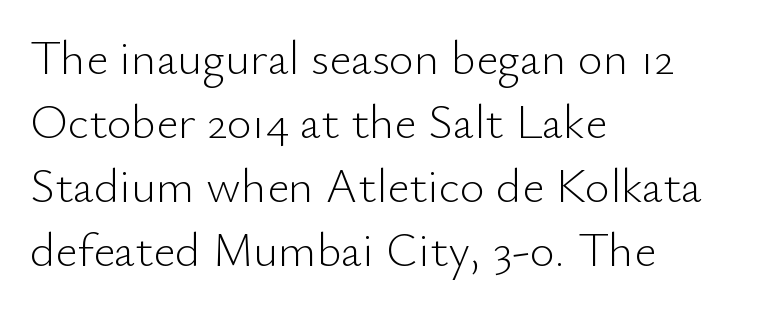
Left-aligned paragraph, ragged on the right. Note: no serifs on the glyphs. Caption: standard tracking, unaltered. Decoration check: the copy has no underline. Varying glyph widths throughout — classic text-font behaviour. Leading: standard.
